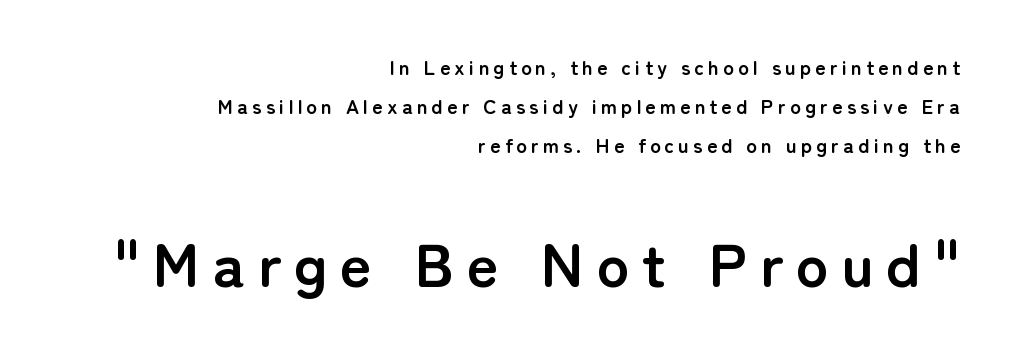
Q: Is the text bold? A: Yes.
Q: Is the text italic (slanted)? A: No, it is upright.
Q: Is the typeface a serif or a sans-serif typeface? A: Sans-serif.
Q: Is the text underlined? A: No.
Q: How is the paragraph aligned? A: Right-aligned.
Q: Is the spacing between letters normal or unusually wide? A: Unusually wide.
Q: Is the spacing between lines tight, normal or loose? A: Loose.
Q: Which block of text is set in a larger size, the first (top) or the second (bottom)? A: The second (bottom) one.
Q: Width (condensed, normal, or wide)? A: Normal.
Q: Stroke contrast? A: Low.
Q: x-height? A: Medium.
Q: Monospaced? A: No.
